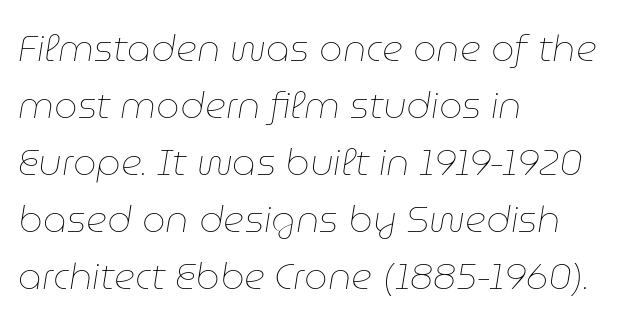
The image shows 37 px thin type, italic (leaning right); set left-aligned, normal line spacing (1.54x), normal letter spacing, not underlined; low stroke contrast and a medium x-height.
